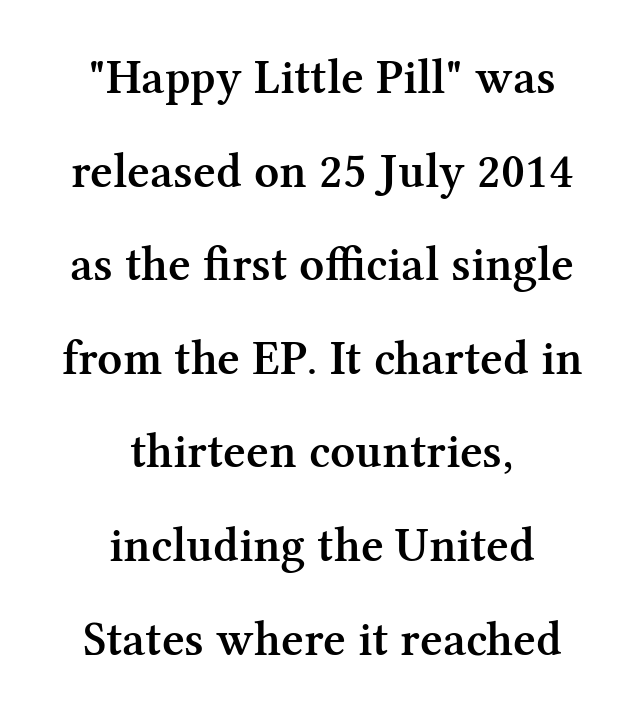
The image shows 49 px semibold serif type, upright; set centered, loose line spacing (1.91x), normal letter spacing, not underlined; medium stroke contrast and a medium x-height.
